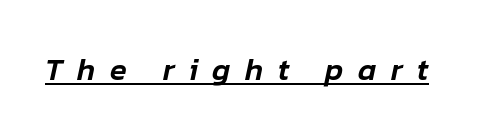
Q: Is the text italic (slanted)? A: Yes, it leans right by about 12 degrees.
Q: Is the text underlined? A: Yes.
Q: Is the spacing between letters normal or unusually wide? A: Unusually wide.
Q: Width (condensed, normal, or wide)? A: Normal.
Q: Stroke contrast? A: Low.
Q: x-height? A: Medium.
Q: Monospaced? A: No.
